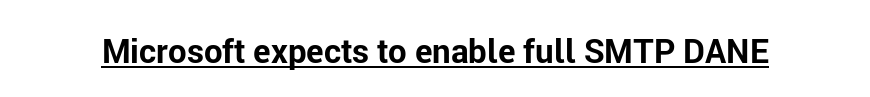
Q: Is the text bold? A: Yes.
Q: Is the text italic (slanted)? A: No, it is upright.
Q: Is the typeface a serif or a sans-serif typeface? A: Sans-serif.
Q: Is the text underlined? A: Yes.
Q: Is the spacing between letters normal or unusually wide? A: Normal.
Q: Width (condensed, normal, or wide)? A: Normal.
Q: Stroke contrast? A: Low.
Q: x-height? A: Medium.
Q: Monospaced? A: No.
